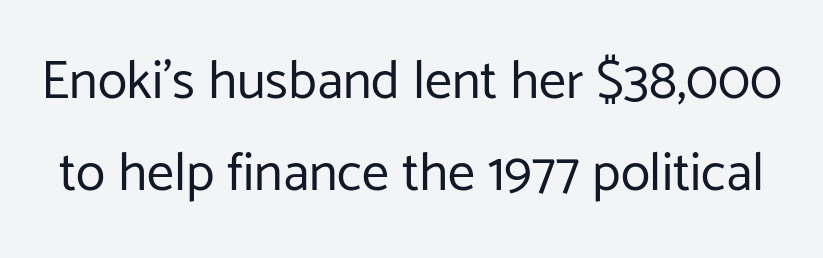
No extra tracking has been applied to these lines. A bare baseline throughout the passage. Letterform terminals end flat and unadorned throughout the passage. Vertically, the passage feels balanced, rows spaced as you'd expect. No italicization has been applied; the sample stays upright. Vertical stems look standard width or narrower in stroke.
